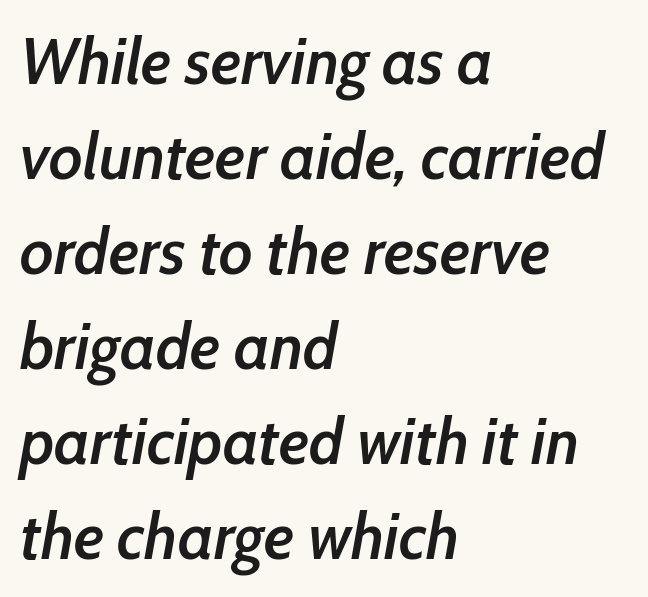
Q: Is the text bold? A: Semi-bold.
Q: Is the text italic (slanted)? A: Yes, it leans right by about 10 degrees.
Q: Is the text underlined? A: No.
Q: How is the paragraph aligned? A: Left-aligned.
Q: Is the spacing between letters normal or unusually wide? A: Normal.
Q: Is the spacing between lines tight, normal or loose? A: Normal.
Q: Width (condensed, normal, or wide)? A: Condensed.
Q: Stroke contrast? A: Low.
Q: x-height? A: Medium.
Q: Monospaced? A: No.
